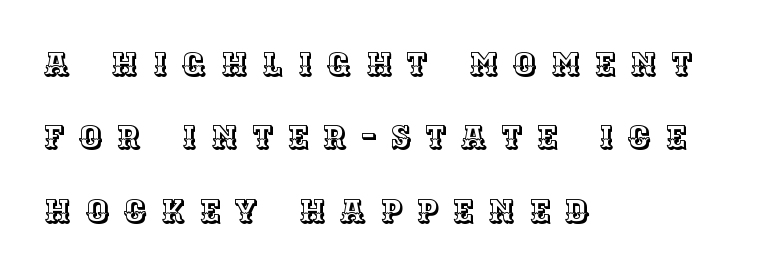
The image shows 32 px text type, upright; set left-aligned, loose line spacing (2.29x), unusually wide letter spacing (+0.45 em), not underlined; a large x-height.
